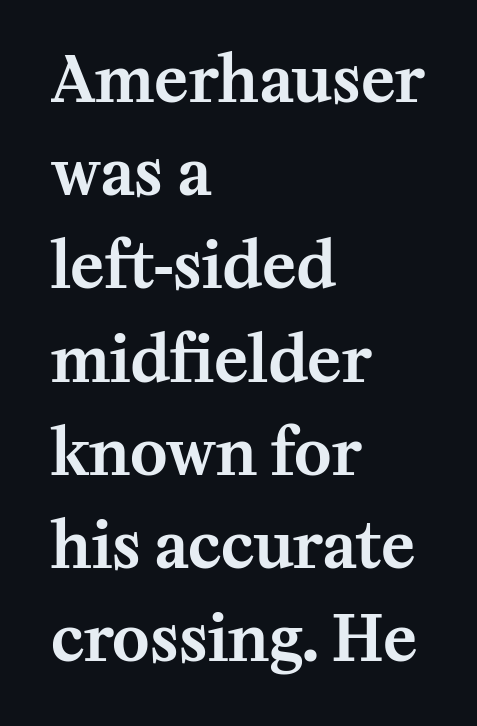
Q: Is the text italic (slanted)? A: No, it is upright.
Q: Is the typeface a serif or a sans-serif typeface? A: Serif.
Q: Is the text underlined? A: No.
Q: How is the paragraph aligned? A: Left-aligned.
Q: Is the spacing between letters normal or unusually wide? A: Normal.
Q: Is the spacing between lines tight, normal or loose? A: Normal.
Q: Width (condensed, normal, or wide)? A: Normal.
Q: Stroke contrast? A: Medium.
Q: x-height? A: Medium.
Q: Monospaced? A: No.
